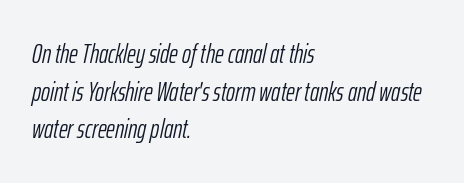
Q: Is the text bold? A: No.
Q: Is the text italic (slanted)? A: Yes, it leans right by about 12 degrees.
Q: Is the text underlined? A: No.
Q: How is the paragraph aligned? A: Left-aligned.
Q: Is the spacing between letters normal or unusually wide? A: Normal.
Q: Is the spacing between lines tight, normal or loose? A: Normal.
